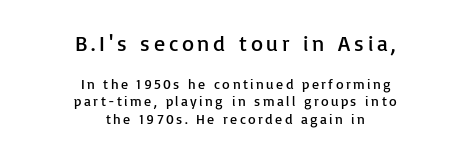
Does the lettering tilt? It doesn't — this is upright. Is this a heavy cut? Hardly; it is regular or lighter. Visually the block forms a symmetrical silhouette, jagged on both flanks. The space between consecutive lines is moderate. Size contrast runs from large at the top to small at the bottom. Anything drawn beneath the words? Only blank space.
